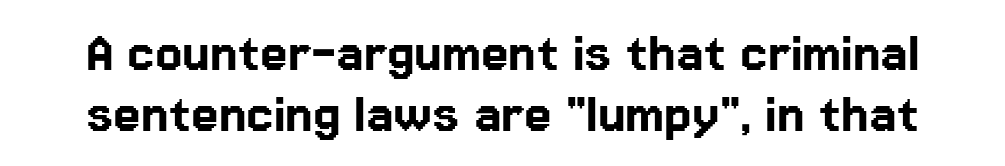
Q: Is the text italic (slanted)? A: No, it is upright.
Q: Is the typeface a serif or a sans-serif typeface? A: Sans-serif.
Q: Is the text underlined? A: No.
Q: Is the spacing between letters normal or unusually wide? A: Normal.
Q: Is the spacing between lines tight, normal or loose? A: Tight.
Q: Width (condensed, normal, or wide)? A: Normal.
Q: Stroke contrast? A: Low.
Q: x-height? A: Medium.
Q: Monospaced? A: No.
